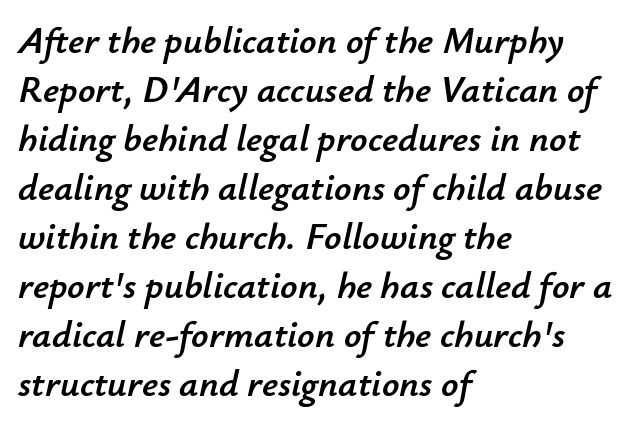
The image shows 38 px text type, italic (leaning right); set left-aligned, normal line spacing (1.29x), normal letter spacing, not underlined; low stroke contrast and a small x-height.
